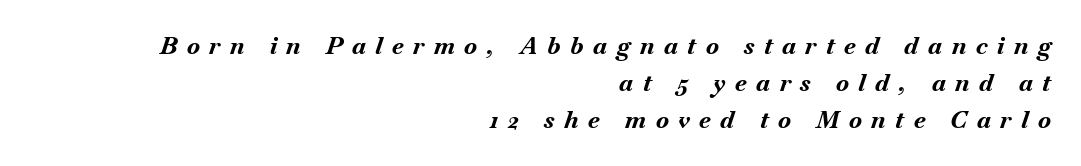
Each word looks stretched out because of the extra space between its letters. Teacher's note: observe the even right margin — that is flush-right alignment. Slant detected: the letters are inclined. Clear beneath every line of the passage. Strokes here are thick enough to call this a true bold.
